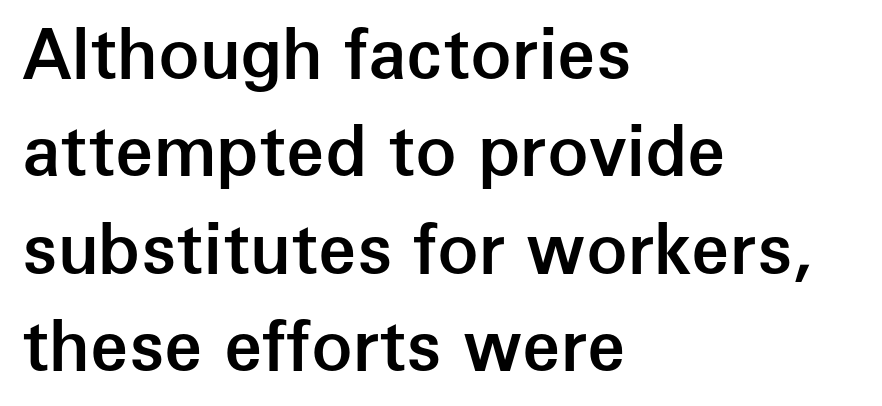
{"serif": "no", "italic": "no", "bold": "semi", "weight": "semibold", "width": "normal", "stroke_contrast": "low", "x_height": "medium", "monospaced": "no", "underline": "no", "align": "left", "line_spacing": "normal", "line_spacing_ratio": 1.41, "letter_spacing": "normal", "letter_spacing_em": 0.0, "glyph_px": 69}
